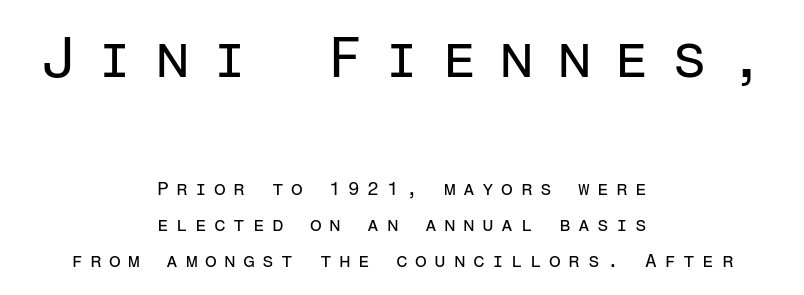
{"serif": "no", "italic": "no", "bold": "no", "weight": "regular", "width": "normal", "stroke_contrast": "low", "x_height": "medium", "monospaced": "yes", "underline": "no", "align": "center", "line_spacing": "loose", "line_spacing_ratio": 1.9, "letter_spacing": "wide", "letter_spacing_em": 0.39, "larger_block": "first", "size_ratio": 3.0, "glyph_px": 57}
